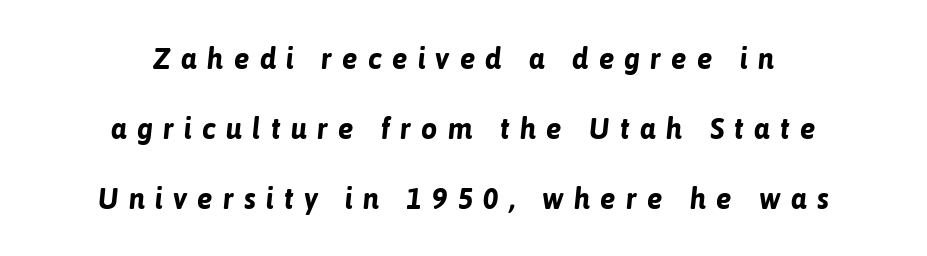
Q: Is the text bold? A: Yes.
Q: Is the text italic (slanted)? A: Yes, it leans right by about 6 degrees.
Q: Is the text underlined? A: No.
Q: How is the paragraph aligned? A: Centered.
Q: Is the spacing between letters normal or unusually wide? A: Unusually wide.
Q: Is the spacing between lines tight, normal or loose? A: Loose.
Q: Width (condensed, normal, or wide)? A: Normal.
Q: Stroke contrast? A: Low.
Q: x-height? A: Medium.
Q: Monospaced? A: No.
